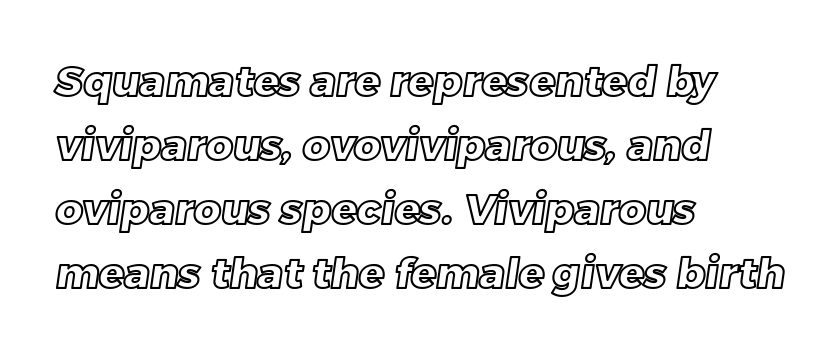
Think of a printed novel: that variable character pitch is what you see here. Students, note that the glyphs here touch the page at normal intervals. This rendering features lettering with no underline. Successive baselines arrive at the customary interval. Every row of glyphs begins at an identical x-position on the left.
